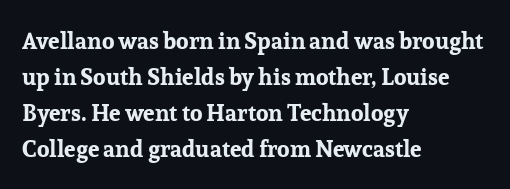
The image shows 23 px bold type, upright; set left-aligned, normal line spacing (1.56x), normal letter spacing, not underlined.
